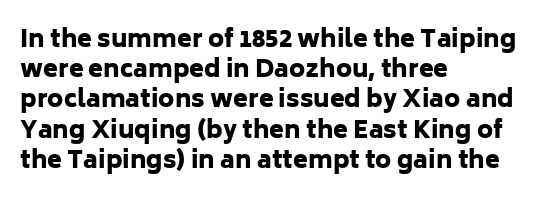
The ragged edge is on the right, which tells us the setting is flush left. The space beneath each line is pristine and unruled. This rendering leaves character spacing at its baseline value. The passage shown stacks its lines at a standard gap. Italic? Not at all — the glyphs are vertical. Emphasis by weight is at full strength: bold.
